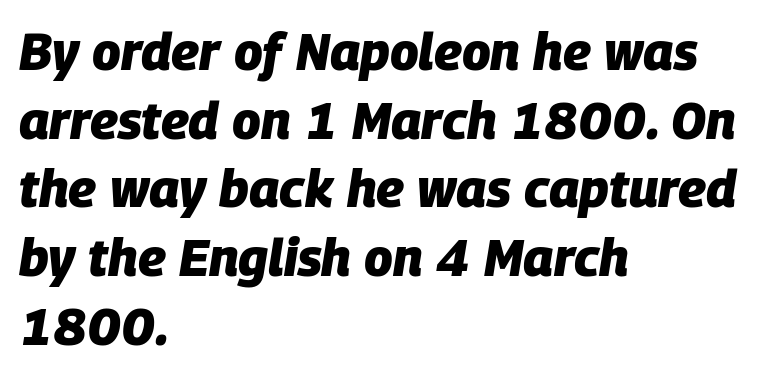
{"italic": "yes", "lean": "right", "slant_degrees": 9, "bold": "yes", "weight": "heavy", "width": "normal", "stroke_contrast": "low", "x_height": "large", "monospaced": "no", "underline": "no", "align": "left", "line_spacing": "normal", "line_spacing_ratio": 1.32, "letter_spacing": "normal", "letter_spacing_em": 0.0, "glyph_px": 52}
